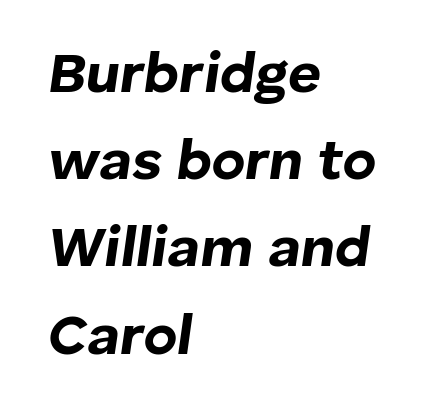
{"italic": "yes", "lean": "right", "slant_degrees": 8, "bold": "yes", "weight": "bold", "width": "normal", "stroke_contrast": "low", "x_height": "medium", "monospaced": "no", "underline": "no", "align": "left", "line_spacing": "normal", "line_spacing_ratio": 1.53, "letter_spacing": "normal", "letter_spacing_em": 0.0, "glyph_px": 57}
